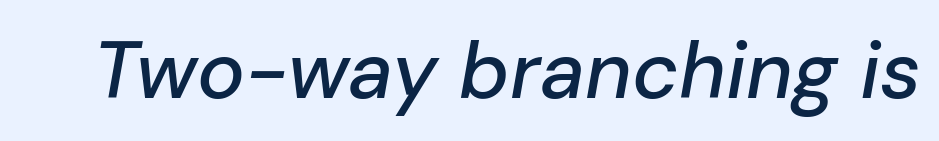
The image shows 80 px text type, italic (leaning right); set normal letter spacing, not underlined; low stroke contrast and a medium x-height.
